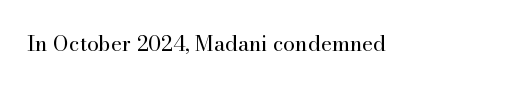
{"italic": "no", "bold": "no", "underline": "no", "letter_spacing": "normal", "letter_spacing_em": 0.0, "glyph_px": 21}
